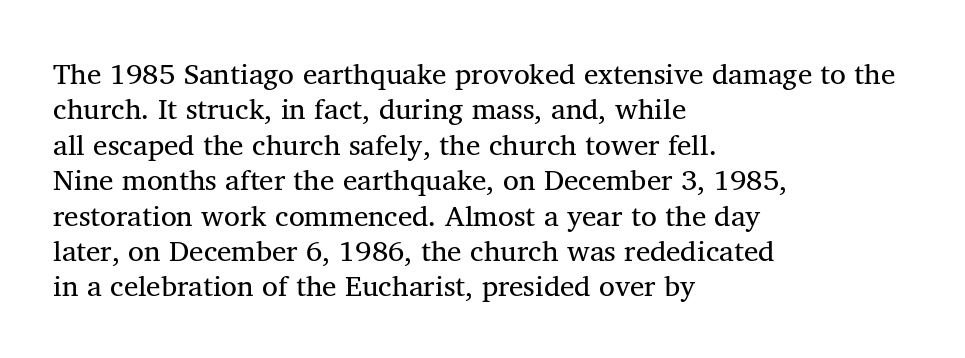
Q: Is the text bold? A: No.
Q: Is the text italic (slanted)? A: No, it is upright.
Q: Is the typeface a serif or a sans-serif typeface? A: Serif.
Q: Is the text underlined? A: No.
Q: How is the paragraph aligned? A: Left-aligned.
Q: Is the spacing between letters normal or unusually wide? A: Normal.
Q: Width (condensed, normal, or wide)? A: Normal.
Q: Stroke contrast? A: Medium.
Q: x-height? A: Medium.
Q: Monospaced? A: No.
